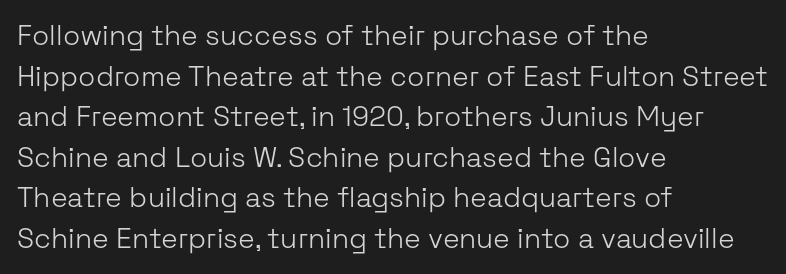
{"serif": "no", "italic": "no", "bold": "no", "weight": "light", "width": "normal", "stroke_contrast": "low", "x_height": "medium", "monospaced": "no", "underline": "no", "align": "left", "line_spacing": "normal", "line_spacing_ratio": 1.45, "letter_spacing": "normal", "letter_spacing_em": 0.0, "glyph_px": 28}
